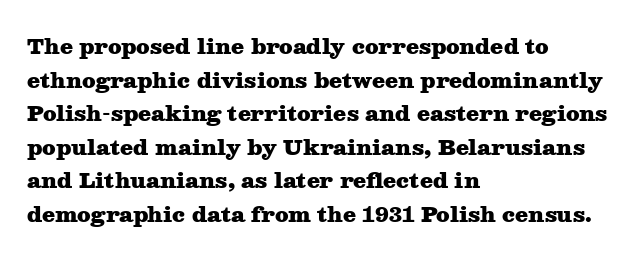
This sample uses plain, unmodified letter spacing. The lines are quadded left. If you measured baseline to baseline, you'd find a middling distance. A dark, heavy texture on the line: the type is bold. Unmarked baselines from the first word to the last.
